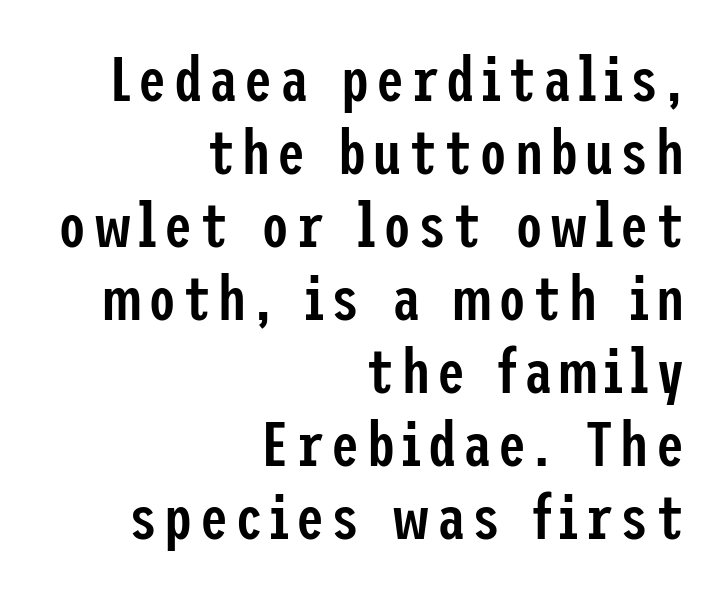
The text was rendered using a sans face with plain stroke endings. As a designer I'd log this as weight 600, semibold. Right-aligned paragraph, ragged on the left. Quick note: underline off.
